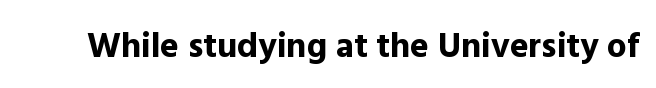
Q: Is the text bold? A: Yes.
Q: Is the text italic (slanted)? A: No, it is upright.
Q: Is the typeface a serif or a sans-serif typeface? A: Sans-serif.
Q: Is the text underlined? A: No.
Q: Is the spacing between letters normal or unusually wide? A: Normal.
Q: Width (condensed, normal, or wide)? A: Normal.
Q: x-height? A: Medium.
Q: Monospaced? A: No.
